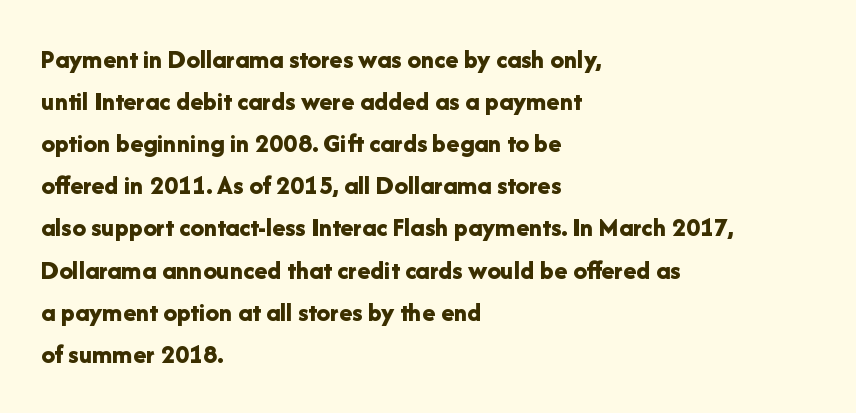
The image shows 27 px bold type, upright; set left-aligned, normal line spacing (1.56x), normal letter spacing, not underlined.
